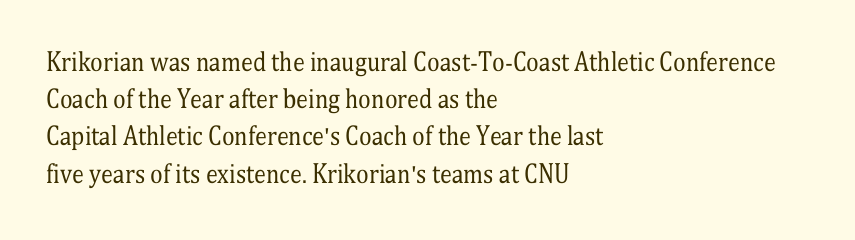
Q: Is the text bold? A: No.
Q: Is the text italic (slanted)? A: No, it is upright.
Q: Is the text underlined? A: No.
Q: How is the paragraph aligned? A: Left-aligned.
Q: Is the spacing between letters normal or unusually wide? A: Normal.
Q: Is the spacing between lines tight, normal or loose? A: Normal.
